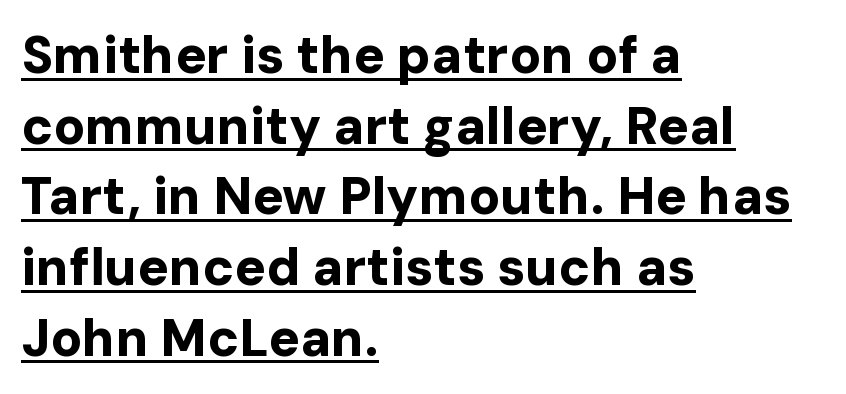
Honestly, the row spacing looks completely unremarkable. This sample uses plain, unmodified letter spacing. Stroke thickness is high; the sample reads as a true bold. Students, observe the line beneath the letters — that is underlining. Is this a fixed-width face? No — the glyphs have proportional, varying widths. Visually the block forms a straight wall on the left and a jagged coastline on the right.
